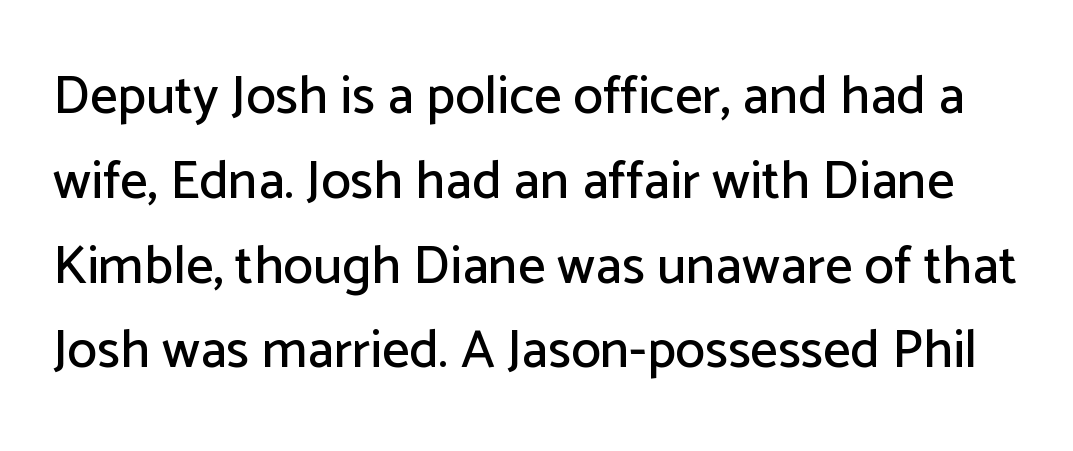
A roman cut, with each character standing at attention. The face used here is proportionally spaced, like ordinary book or web type. Does the type have serifs? No, each stem ends abruptly. The tracking reads as untouched default to a designer's eye. Lines of text with bare space underneath. Horizontal bands of white between lines are of average thickness.
